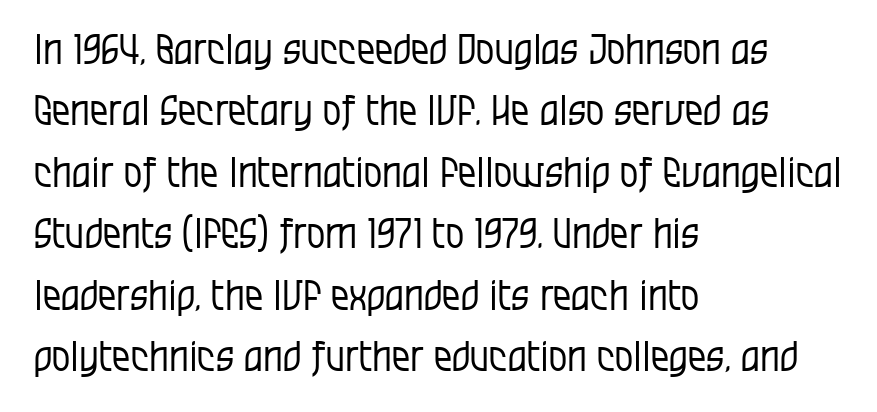
The passage shown is typed in a proportional face where columns would drift. All the whitespace from short lines collects on the right. The letterforms sit shoulder to shoulder at normal distance. Each letter's strokes conclude bluntly, with no projecting serifs. Unbolded letterforms with no extra heft.
